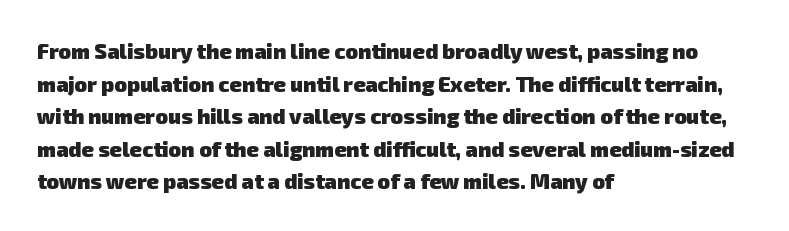
{"bold": "yes", "underline": "no", "align": "left", "line_spacing": "normal", "line_spacing_ratio": 1.55, "letter_spacing": "normal", "letter_spacing_em": 0.0, "glyph_px": 21}
